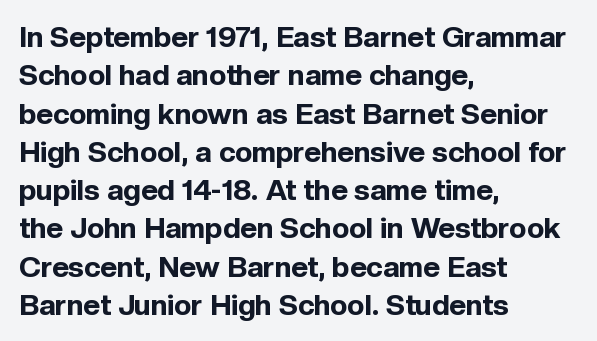
The image shows 29 px bold sans-serif type, upright; set left-aligned, normal line spacing (1.32x), normal letter spacing, not underlined; a medium x-height.
